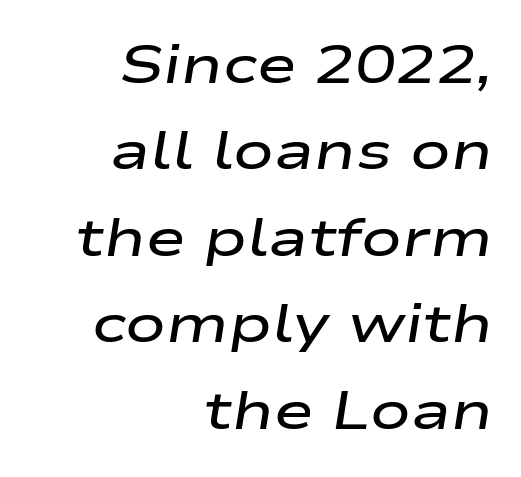
The paragraph shown leans on its right margin. The line-height multiplier appears to be the usual default. Quick note: underline off. Is the type slanted? Yes — the strokes lean at a clear angle. Observe the ordinary spacing: letters are neighbours, not strangers.
